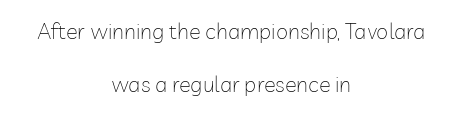
Q: Is the text bold? A: No.
Q: Is the text italic (slanted)? A: No, it is upright.
Q: Is the text underlined? A: No.
Q: How is the paragraph aligned? A: Centered.
Q: Is the spacing between letters normal or unusually wide? A: Normal.
Q: Is the spacing between lines tight, normal or loose? A: Loose.
